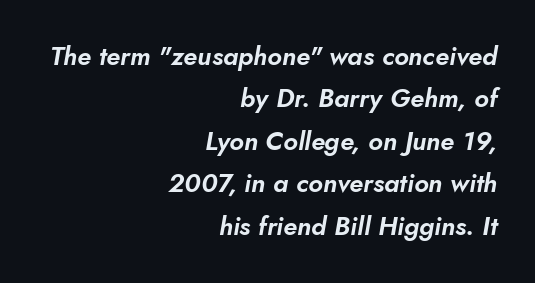
The image shows 26 px text type, italic (leaning right); set right-aligned, normal line spacing (1.63x), normal letter spacing, not underlined.
